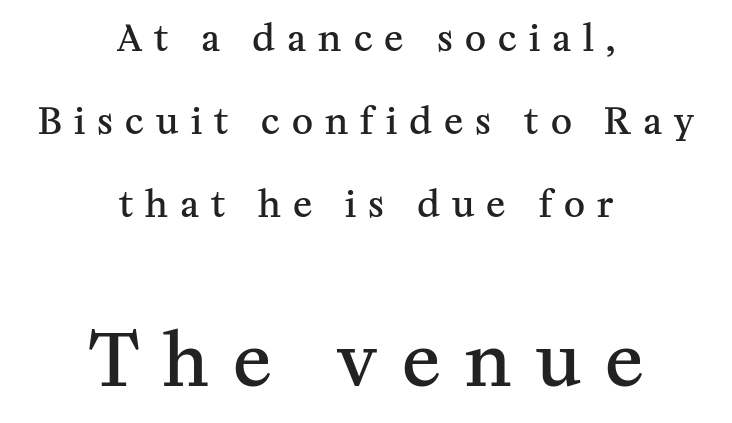
Q: Is the text bold? A: Semi-bold.
Q: Is the text italic (slanted)? A: No, it is upright.
Q: Is the typeface a serif or a sans-serif typeface? A: Serif.
Q: Is the text underlined? A: No.
Q: How is the paragraph aligned? A: Centered.
Q: Is the spacing between letters normal or unusually wide? A: Unusually wide.
Q: Is the spacing between lines tight, normal or loose? A: Loose.
Q: Which block of text is set in a larger size, the first (top) or the second (bottom)? A: The second (bottom) one.
Q: Width (condensed, normal, or wide)? A: Normal.
Q: Stroke contrast? A: Medium.
Q: x-height? A: Medium.
Q: Monospaced? A: No.
